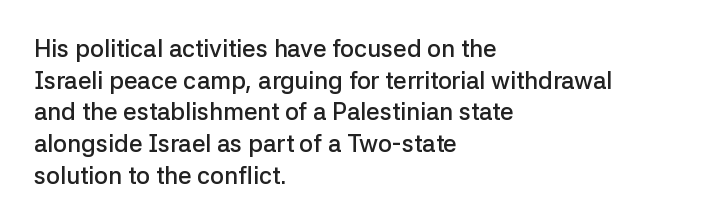
Slightly chunky letters — semibold, I'd say, not full bold. Letter spacing: default. The string is rendered with underlining switched off. Does the leading feel generous? No, just average. These lines are set flush left with a ragged right edge. The letters stand upright; this is a roman face.
